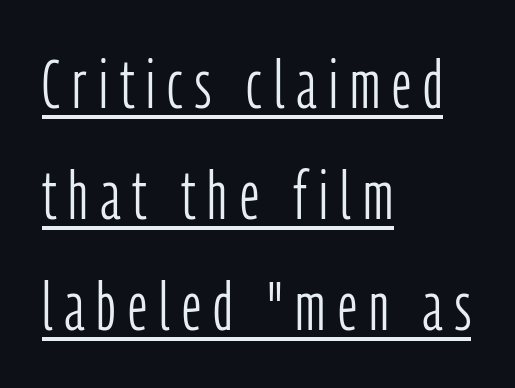
Unlike a traditional serif, this face leaves its strokes unadorned. Stem width sits at or under what a default text font uses. These lines are set flush left with a ragged right edge. A typesetter would call this leading conventional body-copy spacing. Do the characters align in a grid? No, the font is proportional.
